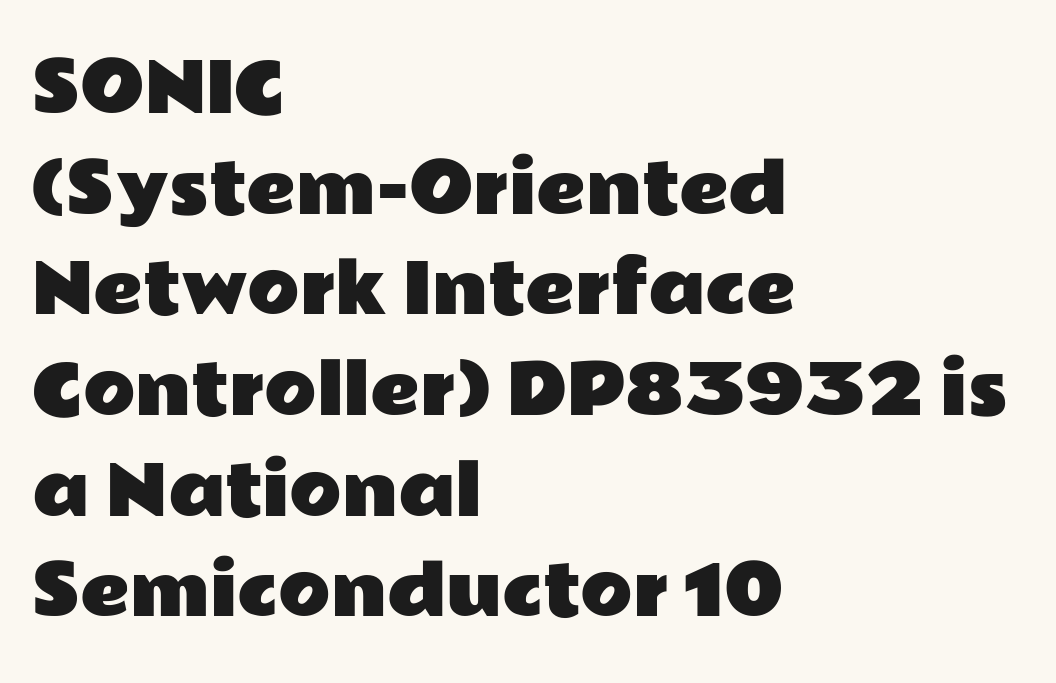
Q: Is the text italic (slanted)? A: No, it is upright.
Q: Is the typeface a serif or a sans-serif typeface? A: Sans-serif.
Q: Is the text underlined? A: No.
Q: How is the paragraph aligned? A: Left-aligned.
Q: Is the spacing between letters normal or unusually wide? A: Normal.
Q: Is the spacing between lines tight, normal or loose? A: Normal.
Q: Width (condensed, normal, or wide)? A: Wide.
Q: Stroke contrast? A: Low.
Q: x-height? A: Medium.
Q: Monospaced? A: No.
